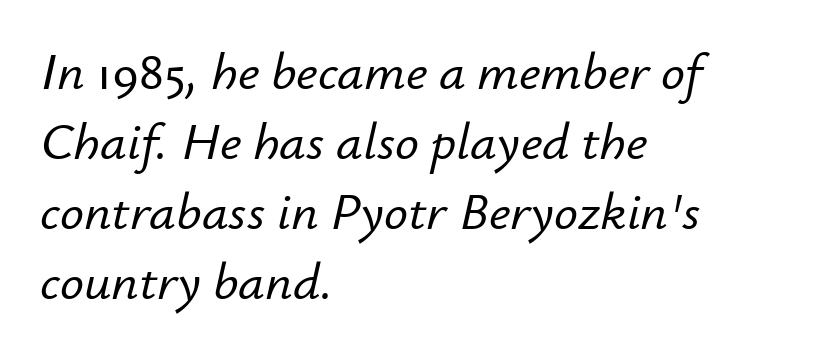
The leading is moderate, giving the passage an even texture. This sample uses plain, unmodified letter spacing. Has an underline been added? It has not. These lines are rendered in a variable-pitch font.
